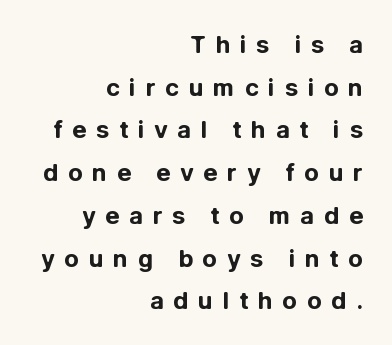
Q: Is the text bold? A: Yes.
Q: Is the text italic (slanted)? A: No, it is upright.
Q: Is the text underlined? A: No.
Q: How is the paragraph aligned? A: Right-aligned.
Q: Is the spacing between letters normal or unusually wide? A: Unusually wide.
